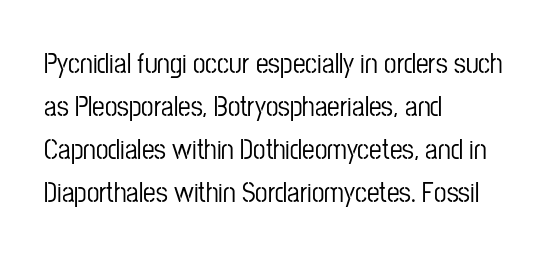
The image shows 28 px condensed sans-serif type, upright; set left-aligned, normal line spacing (1.54x), normal letter spacing, not underlined; low stroke contrast and a medium x-height.
